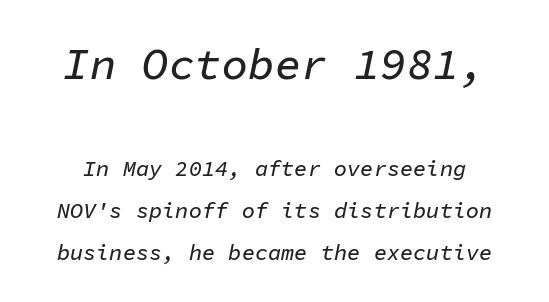
{"italic": "yes", "lean": "right", "slant_degrees": 11, "width": "normal", "stroke_contrast": "low", "x_height": "medium", "monospaced": "yes", "underline": "no", "line_spacing": "loose", "line_spacing_ratio": 1.91, "letter_spacing": "normal", "letter_spacing_em": 0.0, "larger_block": "first", "size_ratio": 2.0, "glyph_px": 44}
